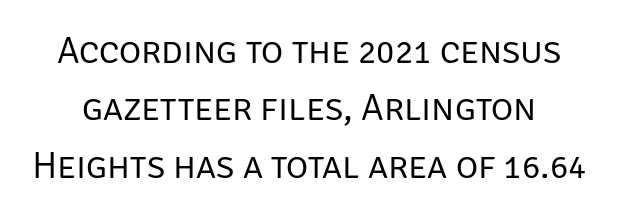
The face used here is a sans, in the tradition of grotesques and geometrics. Weight: in the light-to-regular range. Here the glyphs are tracked normally, forming tight word shapes. Plain, unruled lines of type.
